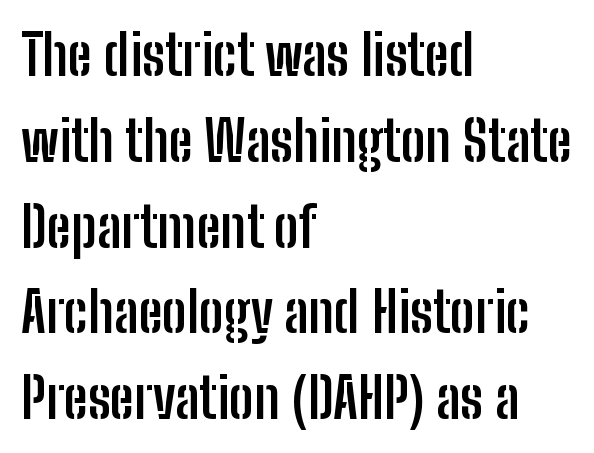
Students, observe: this is what conventionally led text looks like. Is the block centered? No — it sits flush against the left margin. This is the regular roman posture of the typeface. The passage shown has conventional tracking throughout. Varying glyph widths throughout — classic text-font behaviour.
